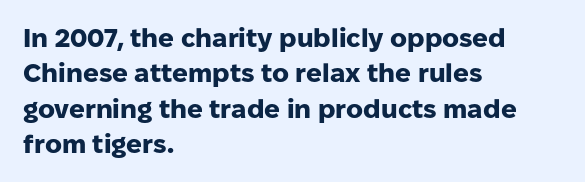
The image shows 26 px bold type, upright; set left-aligned, normal line spacing (1.36x), normal letter spacing, not underlined.
